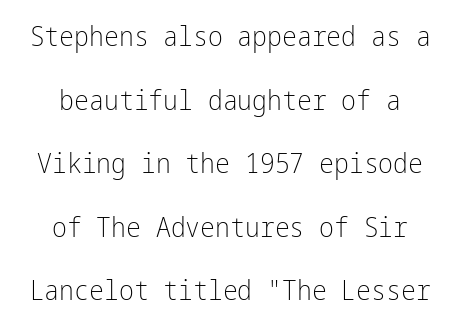
{"serif": "no", "italic": "no", "bold": "no", "weight": "light", "width": "condensed", "stroke_contrast": "low", "x_height": "medium", "underline": "no", "align": "center", "line_spacing": "loose", "line_spacing_ratio": 2.27, "letter_spacing": "normal", "letter_spacing_em": 0.0, "glyph_px": 28}
